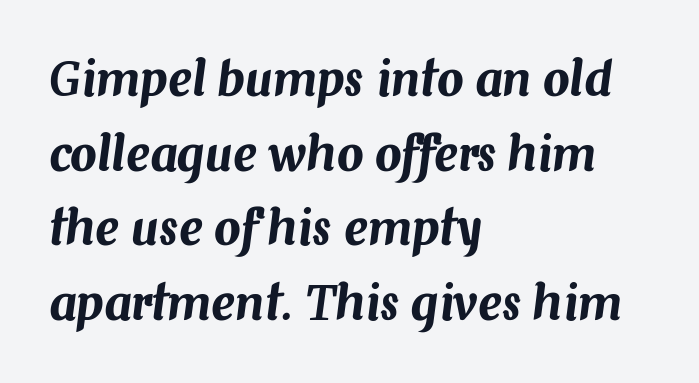
{"italic": "yes", "lean": "right", "slant_degrees": 7, "width": "normal", "stroke_contrast": "medium", "x_height": "medium", "monospaced": "no", "underline": "no", "align": "left", "line_spacing": "normal", "line_spacing_ratio": 1.59, "letter_spacing": "normal", "letter_spacing_em": 0.0, "glyph_px": 47}
